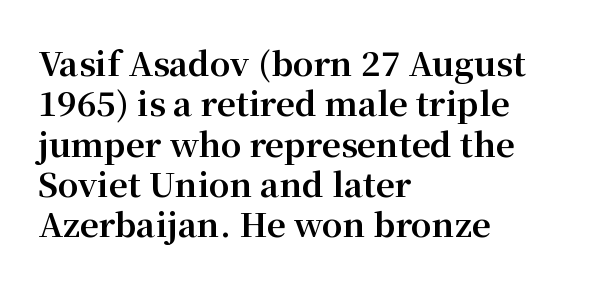
Character widths vary here, with narrow letters taking less room than wide ones. The font family rendered here belongs to the serif group. Summary of weight: heavy, a full bold. Style check: upright.
